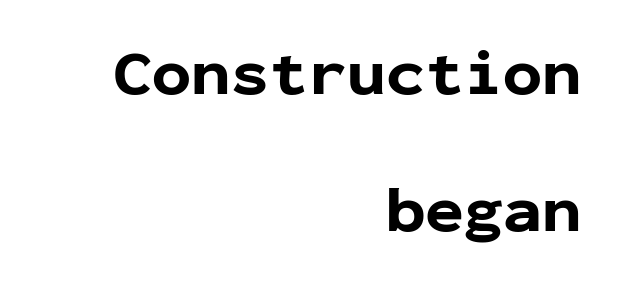
Nothing sits at the stroke ends, so this counts as sans-serif. If you drew a ruler down the right edge, every line would touch it. The space between consecutive lines is lavish. The glyphs are unaccompanied by any horizontal stroke below them. Notice how the stems are strictly vertical — no italics here.
